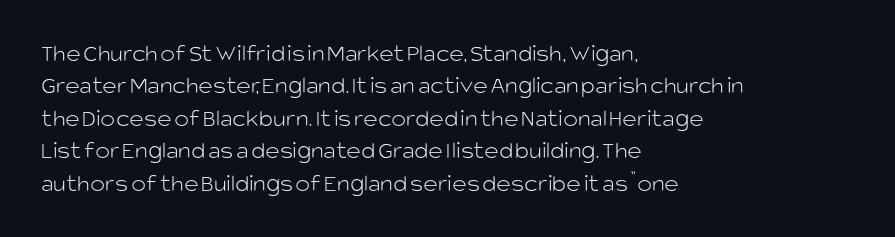
The words here are not underlined. Whoever set this chose a conventional vertical rhythm. Honestly, the letter spacing is just normal — you wouldn't notice it. Tall strokes in this sample are plumb rather than angled. Compared with a centered layout, this one pins lines to the left instead. The weight tops out at a normal text grade.
